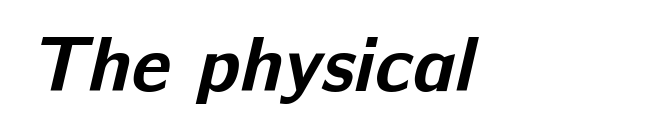
The font is running at its bold setting. The text was rendered using a sans face with plain stroke endings. Bare-footed words on every line. There is no visible air inserted between adjacent glyphs. Character widths vary here, with narrow letters taking less room than wide ones.
